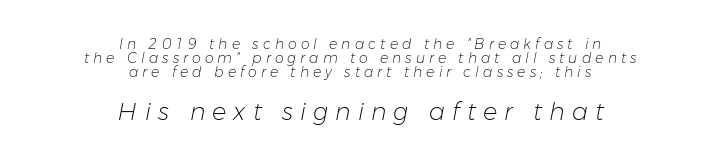
Q: Is the text bold? A: No.
Q: Is the text italic (slanted)? A: Yes, it leans right by about 11 degrees.
Q: Is the text underlined? A: No.
Q: How is the paragraph aligned? A: Centered.
Q: Is the spacing between letters normal or unusually wide? A: Unusually wide.
Q: Is the spacing between lines tight, normal or loose? A: Tight.
Q: Which block of text is set in a larger size, the first (top) or the second (bottom)? A: The second (bottom) one.
